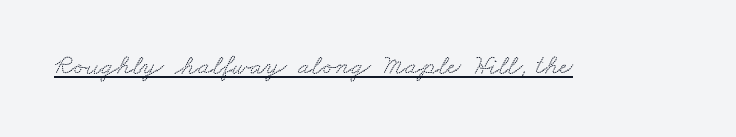
The image shows 28 px wide type; set normal letter spacing, underlined; low stroke contrast and a small x-height.
